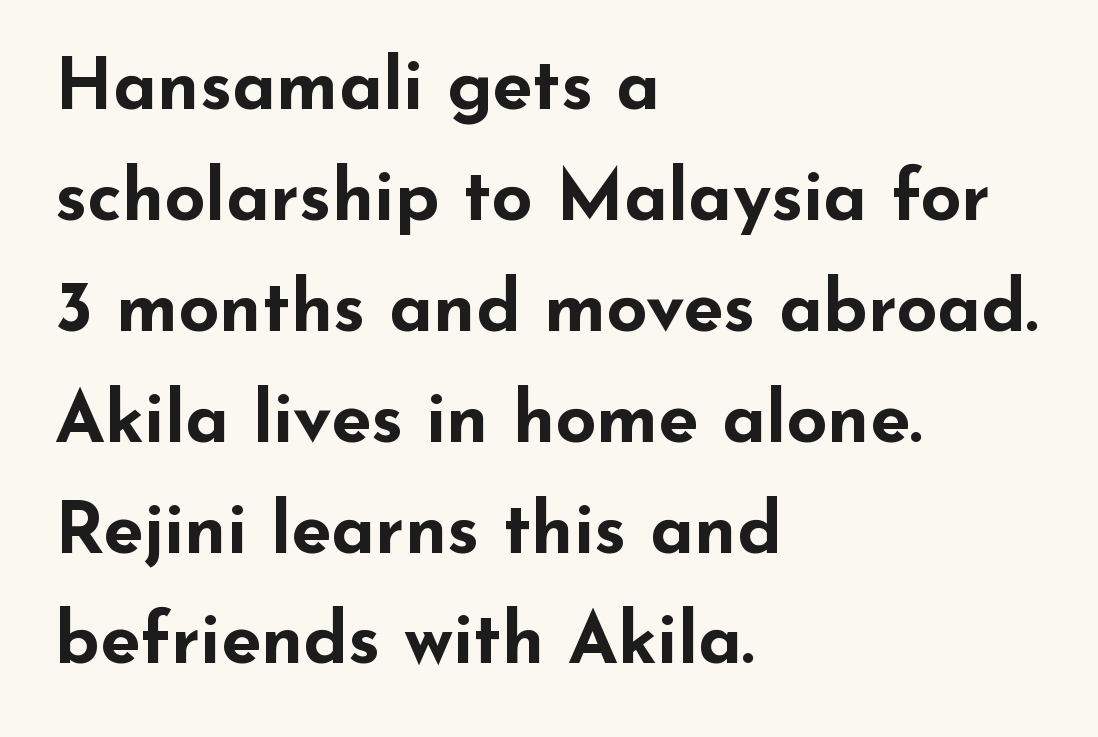
{"serif": "no", "italic": "no", "bold": "yes", "weight": "bold", "width": "wide", "stroke_contrast": "low", "x_height": "small", "monospaced": "no", "underline": "no", "align": "left", "line_spacing": "normal", "line_spacing_ratio": 1.54, "letter_spacing": "normal", "letter_spacing_em": 0.0, "glyph_px": 72}
